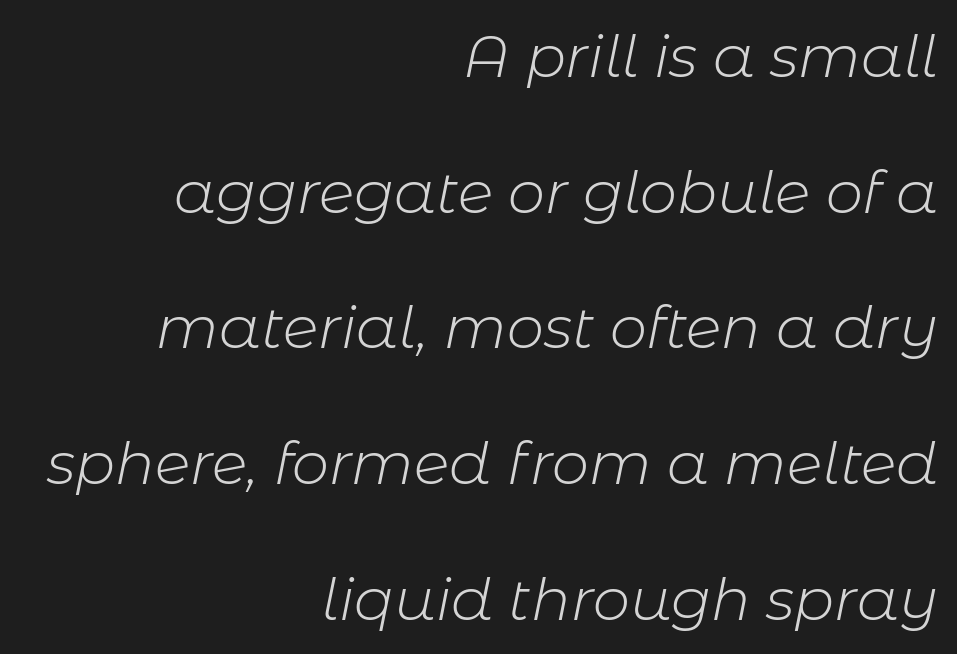
Q: Is the text bold? A: No.
Q: Is the text italic (slanted)? A: Yes, it leans right by about 11 degrees.
Q: Is the text underlined? A: No.
Q: How is the paragraph aligned? A: Right-aligned.
Q: Is the spacing between letters normal or unusually wide? A: Normal.
Q: Is the spacing between lines tight, normal or loose? A: Loose.
Q: Width (condensed, normal, or wide)? A: Normal.
Q: Stroke contrast? A: Low.
Q: x-height? A: Medium.
Q: Monospaced? A: No.
